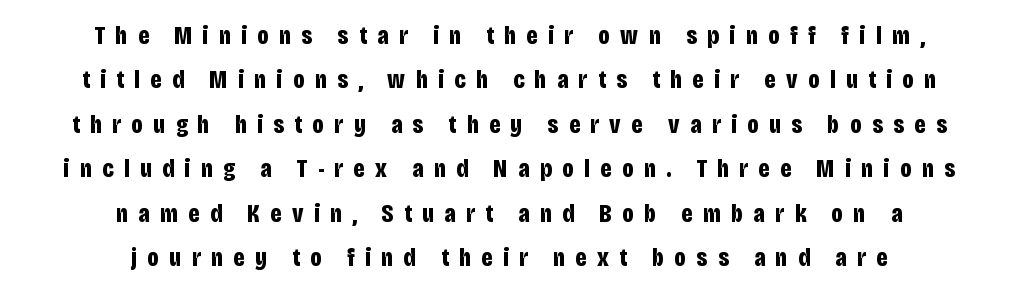
Q: Is the text bold? A: Yes.
Q: Is the text italic (slanted)? A: No, it is upright.
Q: Is the text underlined? A: No.
Q: How is the paragraph aligned? A: Centered.
Q: Is the spacing between letters normal or unusually wide? A: Unusually wide.
